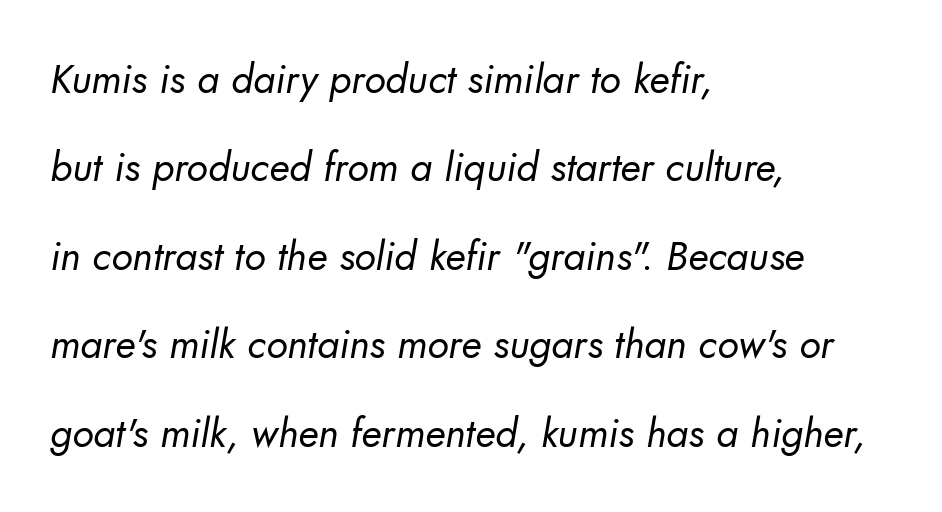
Serifs: no, the terminals of the letterforms are clean. The lines are quadded left. These lines are rendered in a variable-pitch font. Spacing between characters is what you'd get straight out of the box.
